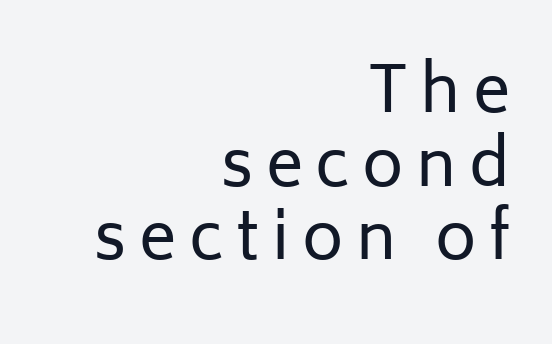
The image shows 63 px regular-weight sans-serif type, upright; set right-aligned, line spacing 1.17x, unusually wide letter spacing (+0.2 em), not underlined; low stroke contrast and a medium x-height.
